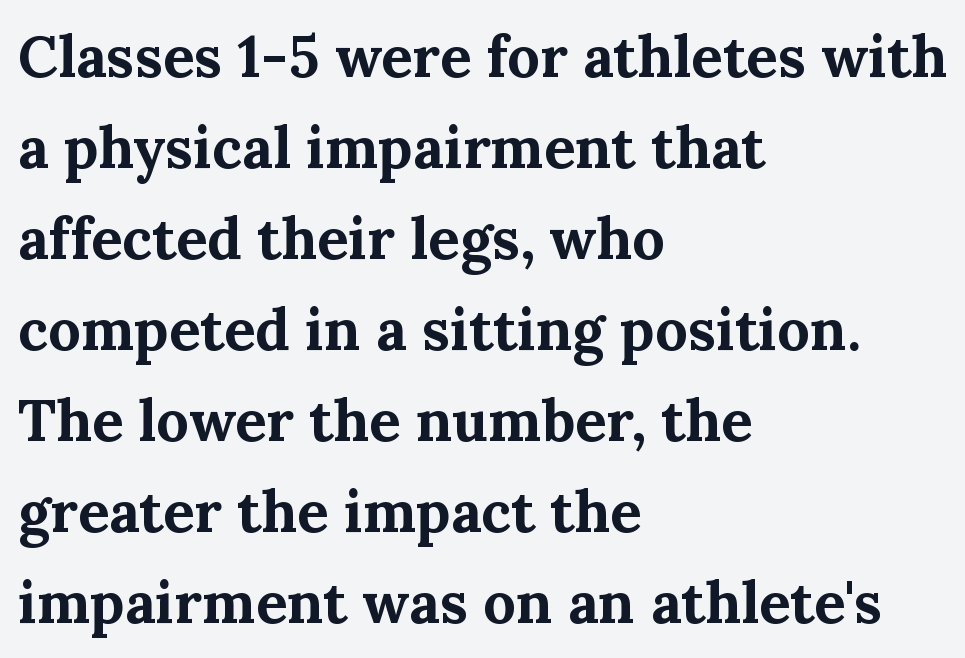
The image shows 58 px bold serif type, upright; set left-aligned, normal line spacing (1.57x), normal letter spacing, not underlined; medium stroke contrast and a medium x-height.
